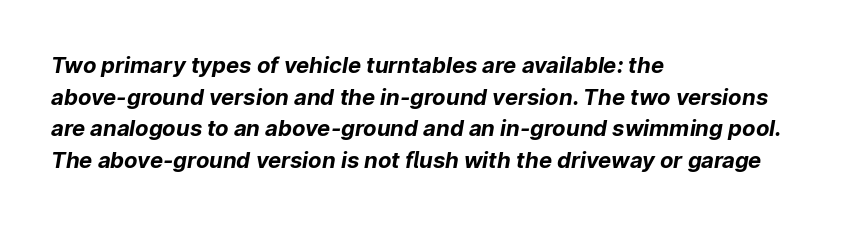
{"bold": "yes", "underline": "no", "align": "left", "line_spacing": "normal", "line_spacing_ratio": 1.44, "letter_spacing": "normal", "letter_spacing_em": 0.0, "glyph_px": 22}
